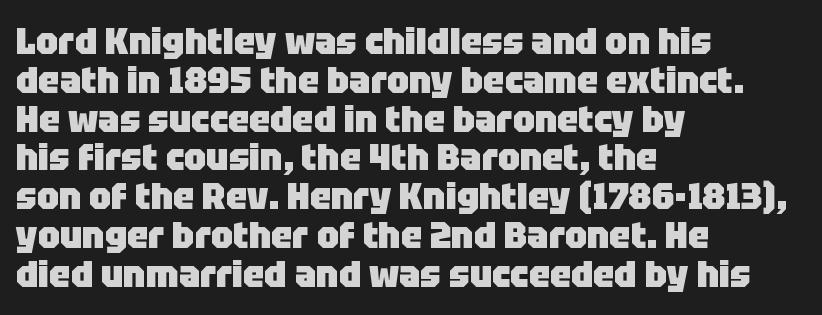
The image shows 38 px heavy sans-serif type, upright; set left-aligned, tight line spacing (1.02x), normal letter spacing, not underlined; low stroke contrast and a large x-height.
